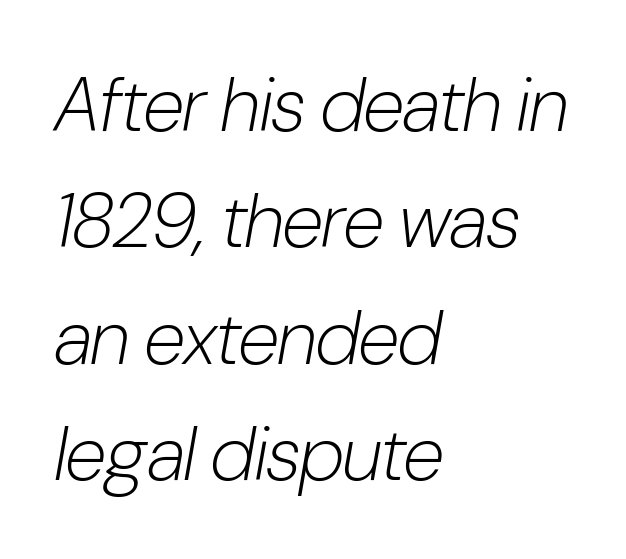
{"italic": "yes", "lean": "right", "slant_degrees": 10, "bold": "no", "weight": "light", "width": "condensed", "stroke_contrast": "low", "x_height": "medium", "monospaced": "no", "underline": "no", "align": "left", "line_spacing": "normal", "line_spacing_ratio": 1.53, "letter_spacing": "normal", "letter_spacing_em": 0.0, "glyph_px": 76}
